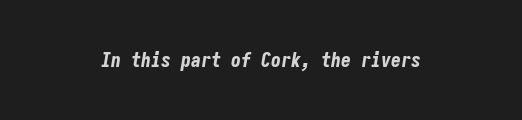
{"italic": "yes", "lean": "right", "slant_degrees": 9, "bold": "yes", "underline": "no", "align": "center", "letter_spacing": "normal", "letter_spacing_em": 0.0, "glyph_px": 20}
